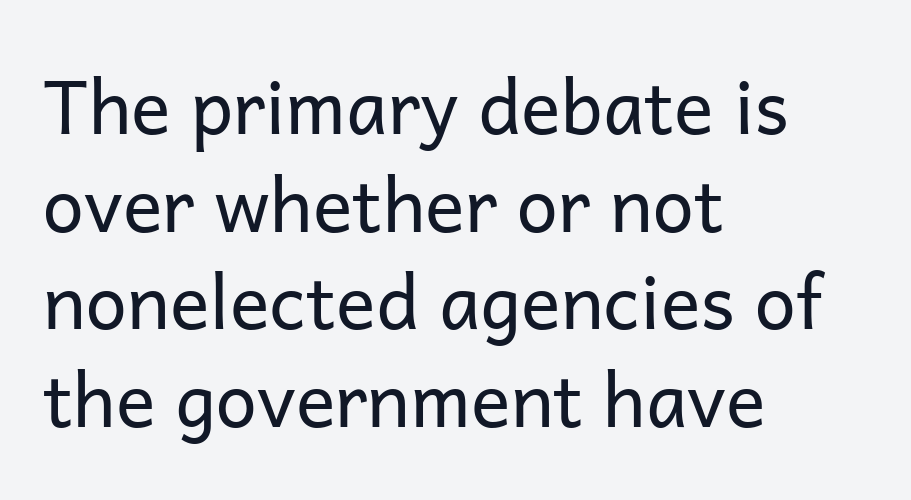
The image shows 74 px regular-weight sans-serif type, upright; set left-aligned, normal line spacing (1.32x), normal letter spacing, not underlined; low stroke contrast and a medium x-height.
